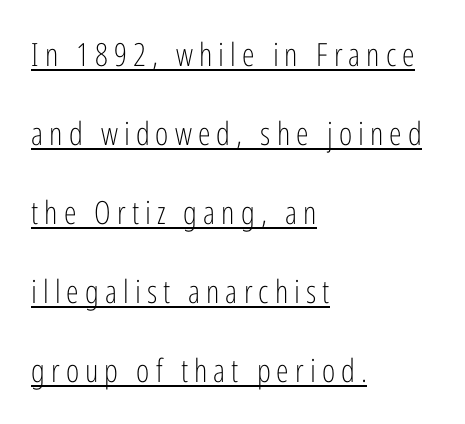
A light-to-regular cut is what we see here. Proportional: the letters do not fall into vertical columns. The rendering uses the underline text-decoration. I'd call this a sans setting — the letters go barefoot. Layout note: lines flush left. Rows of type keep a wide berth in the vertical direction.
